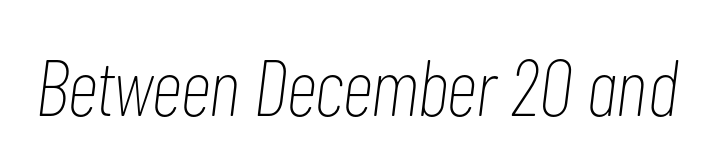
Q: Is the text bold? A: No.
Q: Is the text italic (slanted)? A: Yes, it leans right by about 7 degrees.
Q: Is the text underlined? A: No.
Q: Is the spacing between letters normal or unusually wide? A: Normal.
Q: Width (condensed, normal, or wide)? A: Condensed.
Q: Stroke contrast? A: Low.
Q: x-height? A: Medium.
Q: Monospaced? A: No.
